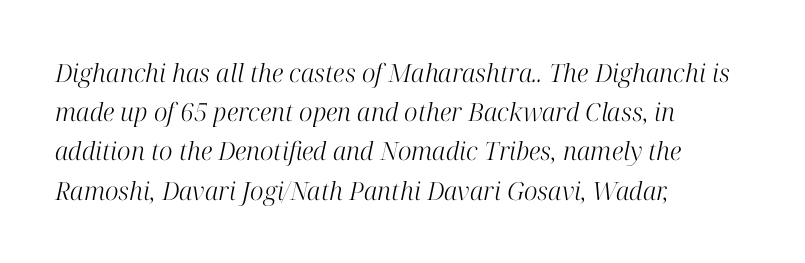
The image shows 25 px text type, italic (leaning right); set left-aligned, normal line spacing (1.57x), normal letter spacing, not underlined.
